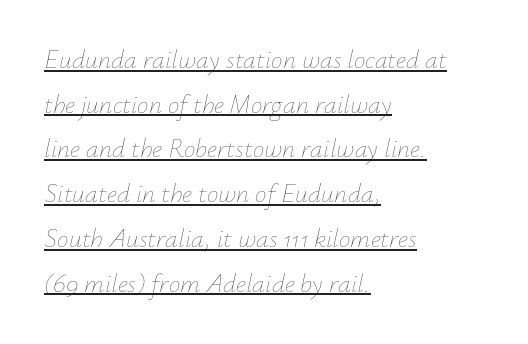
The image shows 26 px text type, italic (leaning right); set left-aligned, line spacing 1.72x, normal letter spacing, underlined.
